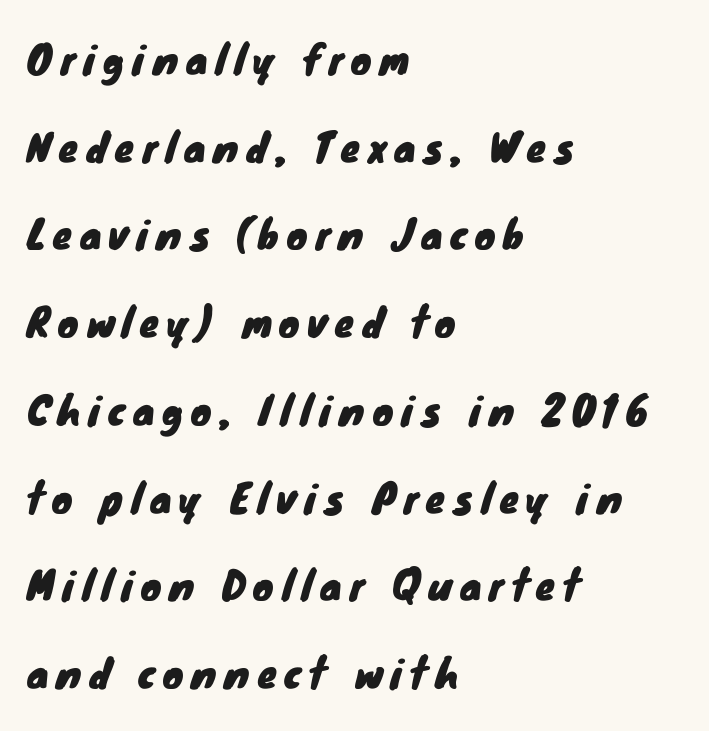
If you drew a ruler down the left edge, every line would touch it. The type is letterspaced generously, with wide tracking. Think of a printed novel: that variable character pitch is what you see here. Each row of text sits above clean, open space. Loosely led — the rows are spread out.
